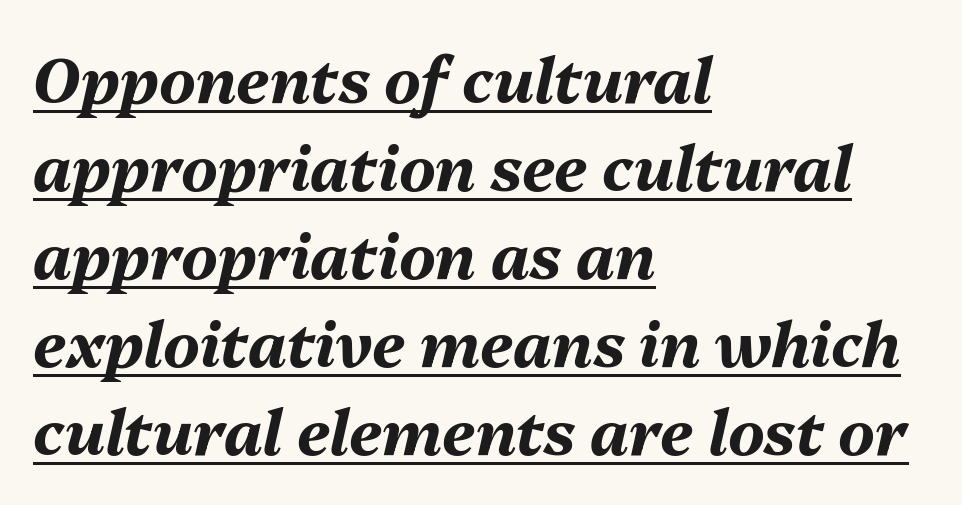
The image shows 62 px bold type, italic (leaning right); set left-aligned, normal line spacing (1.42x), normal letter spacing, underlined; medium stroke contrast and a medium x-height.
